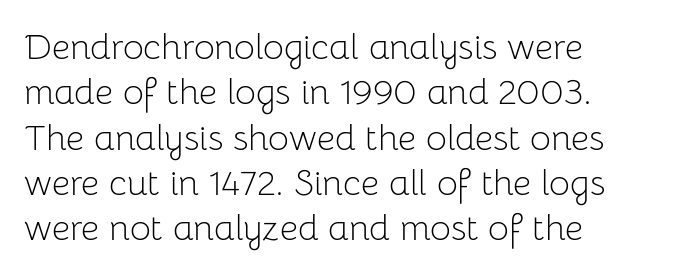
The image shows 36 px light sans-serif type, upright; set left-aligned, normal line spacing (1.26x), normal letter spacing, not underlined; low stroke contrast and a medium x-height.
